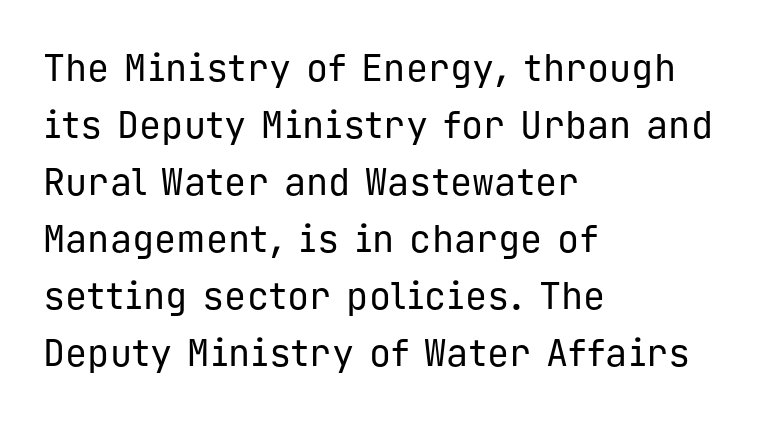
{"serif": "no", "italic": "no", "bold": "no", "weight": "regular", "width": "normal", "stroke_contrast": "low", "x_height": "medium", "monospaced": "yes", "underline": "no", "align": "left", "line_spacing": "normal", "line_spacing_ratio": 1.54, "letter_spacing": "normal", "letter_spacing_em": 0.0, "glyph_px": 37}
